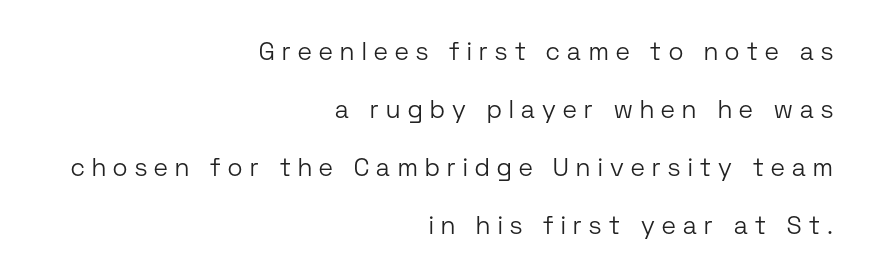
The image shows 25 px text type, upright; set right-aligned, loose line spacing (2.32x), unusually wide letter spacing (+0.3 em), not underlined.
